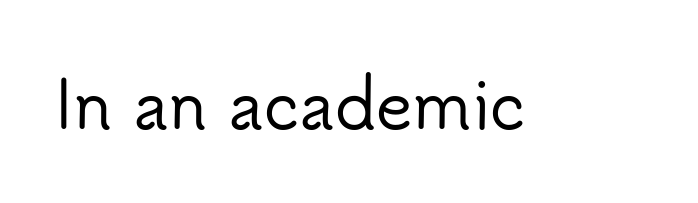
Q: Is the text italic (slanted)? A: No, it is upright.
Q: Is the typeface a serif or a sans-serif typeface? A: Sans-serif.
Q: Is the text underlined? A: No.
Q: Is the spacing between letters normal or unusually wide? A: Normal.
Q: Width (condensed, normal, or wide)? A: Normal.
Q: Stroke contrast? A: Low.
Q: x-height? A: Small.
Q: Monospaced? A: No.
